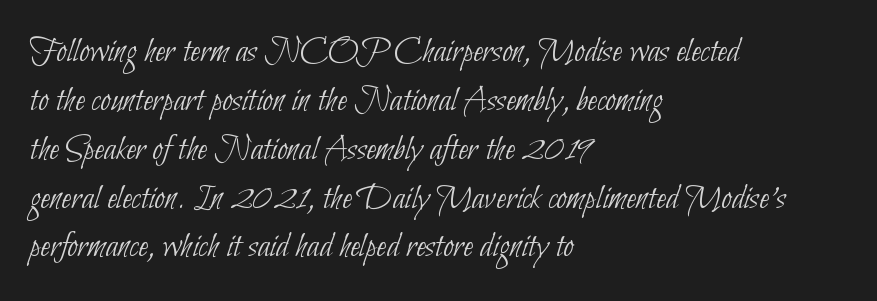
Spacing verdict: proportional, widths tailored to each character. The area under the type is left untouched. Leading matches the norm, producing a regular column. Stroke thickness stays within the range of a standard reading face or lighter. Is this a sans? Yes — the strokes have no serifs. This rendering uses left alignment, leaving the right contour irregular.
